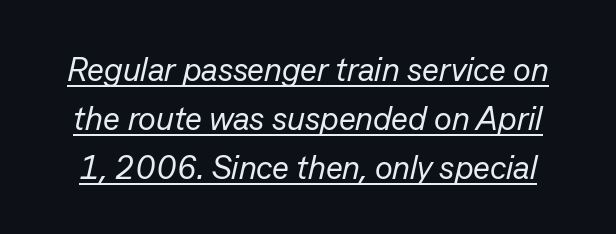
Q: Is the text bold? A: No.
Q: Is the text italic (slanted)? A: Yes, it leans right by about 13 degrees.
Q: Is the text underlined? A: Yes.
Q: Is the spacing between letters normal or unusually wide? A: Normal.
Q: Is the spacing between lines tight, normal or loose? A: Normal.
Q: Width (condensed, normal, or wide)? A: Normal.
Q: Stroke contrast? A: Low.
Q: x-height? A: Medium.
Q: Monospaced? A: No.
